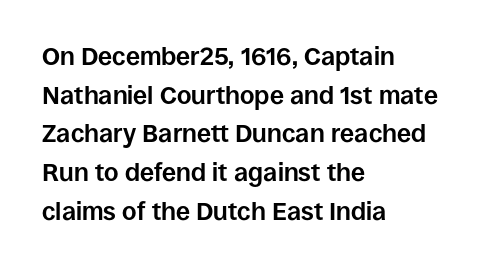
Q: Is the text bold? A: Yes.
Q: Is the text italic (slanted)? A: No, it is upright.
Q: Is the text underlined? A: No.
Q: How is the paragraph aligned? A: Left-aligned.
Q: Is the spacing between letters normal or unusually wide? A: Normal.
Q: Is the spacing between lines tight, normal or loose? A: Normal.
